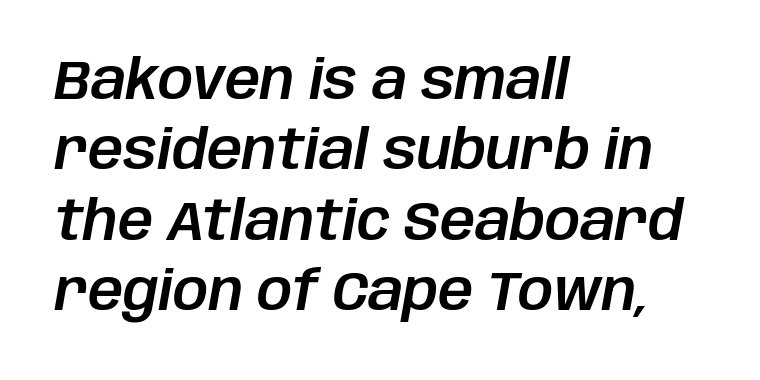
Q: Is the text italic (slanted)? A: Yes, it leans right by about 10 degrees.
Q: Is the text underlined? A: No.
Q: How is the paragraph aligned? A: Left-aligned.
Q: Is the spacing between letters normal or unusually wide? A: Normal.
Q: Is the spacing between lines tight, normal or loose? A: Normal.
Q: Width (condensed, normal, or wide)? A: Normal.
Q: Stroke contrast? A: Low.
Q: x-height? A: Large.
Q: Monospaced? A: No.
